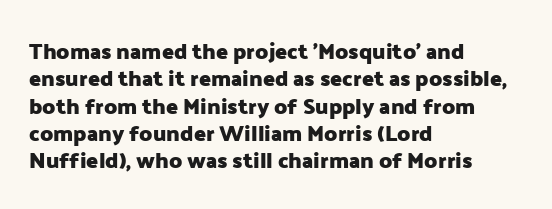
Q: Is the text bold? A: Yes.
Q: Is the text italic (slanted)? A: No, it is upright.
Q: Is the text underlined? A: No.
Q: How is the paragraph aligned? A: Left-aligned.
Q: Is the spacing between letters normal or unusually wide? A: Normal.
